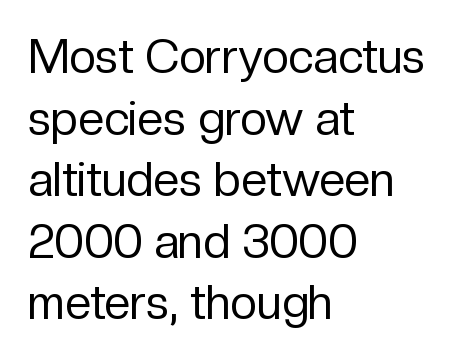
The rendering uses natural spacing where letterforms have individual widths. The axis of the letterforms is exactly vertical. A light-to-regular cut is what we see here. A normal amount of white space separates one row of letters from the next. Nothing unusual about the tracking: characters are spaced as the font intends.
